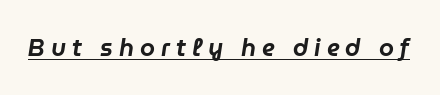
The image shows 24 px text type, italic (leaning right); set unusually wide letter spacing (+0.25 em), underlined.
